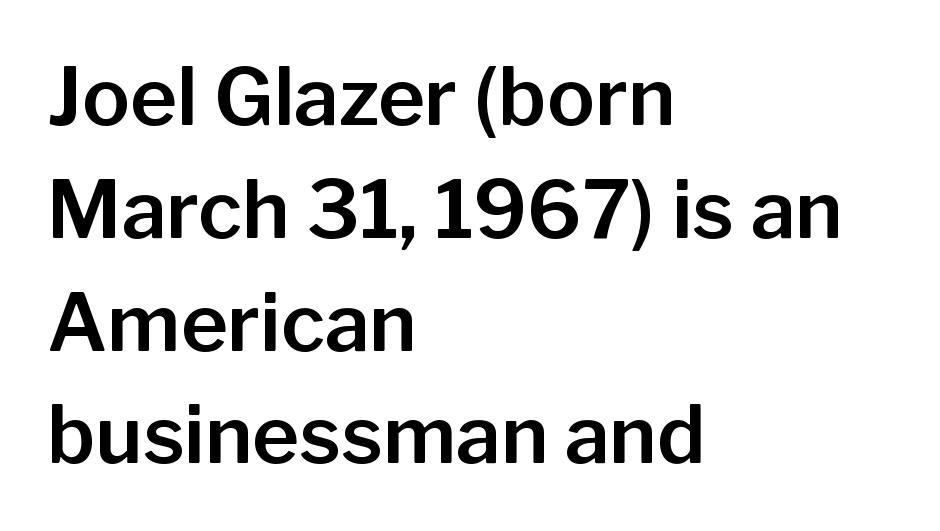
Q: Is the text italic (slanted)? A: No, it is upright.
Q: Is the typeface a serif or a sans-serif typeface? A: Sans-serif.
Q: Is the text underlined? A: No.
Q: How is the paragraph aligned? A: Left-aligned.
Q: Is the spacing between letters normal or unusually wide? A: Normal.
Q: Is the spacing between lines tight, normal or loose? A: Normal.
Q: Width (condensed, normal, or wide)? A: Normal.
Q: Stroke contrast? A: Low.
Q: x-height? A: Medium.
Q: Monospaced? A: No.
